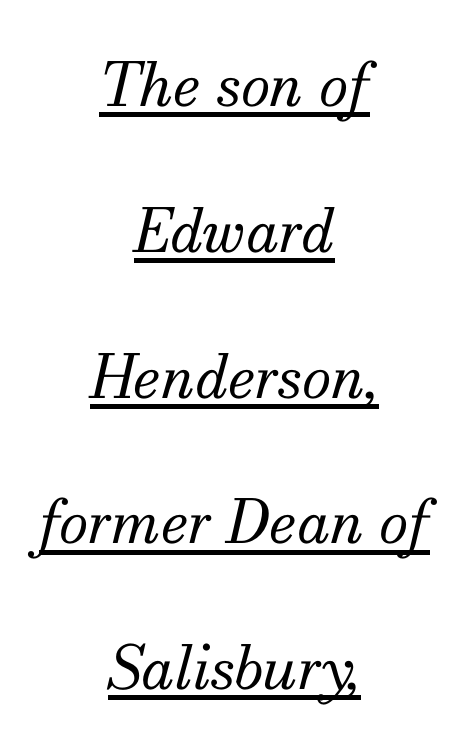
{"serif": "yes", "italic": "yes", "lean": "right", "slant_degrees": 13, "bold": "no", "weight": "regular", "width": "normal", "stroke_contrast": "medium", "x_height": "small", "monospaced": "no", "underline": "yes", "align": "center", "line_spacing": "loose", "line_spacing_ratio": 2.43, "letter_spacing": "normal", "letter_spacing_em": 0.0, "glyph_px": 60}
